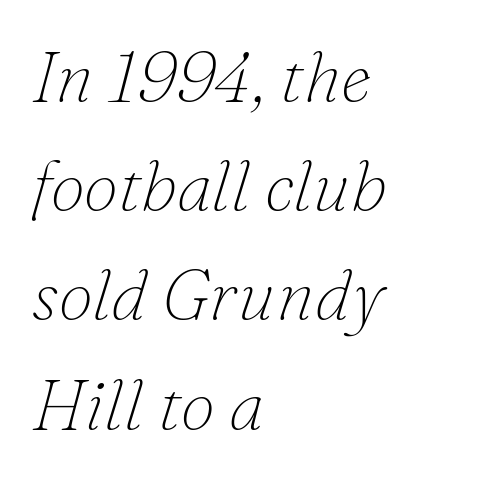
Q: Is the text bold? A: No.
Q: Is the text italic (slanted)? A: Yes, it leans right by about 16 degrees.
Q: Is the typeface a serif or a sans-serif typeface? A: Serif.
Q: Is the text underlined? A: No.
Q: How is the paragraph aligned? A: Left-aligned.
Q: Is the spacing between letters normal or unusually wide? A: Normal.
Q: Is the spacing between lines tight, normal or loose? A: Normal.
Q: Width (condensed, normal, or wide)? A: Normal.
Q: Stroke contrast? A: Low.
Q: x-height? A: Small.
Q: Monospaced? A: No.
